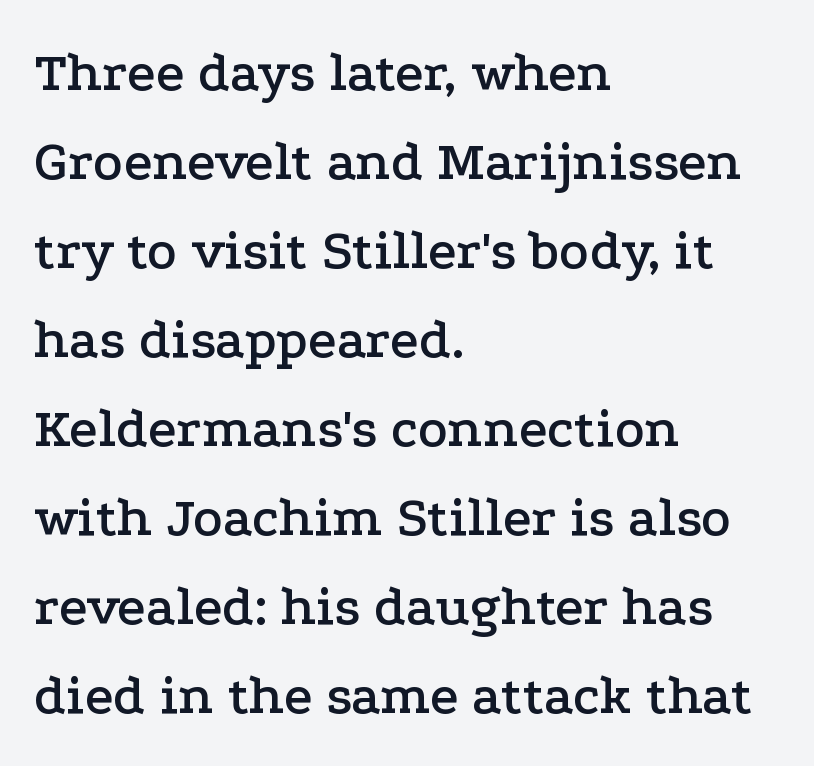
Q: Is the text italic (slanted)? A: No, it is upright.
Q: Is the typeface a serif or a sans-serif typeface? A: Serif.
Q: Is the text underlined? A: No.
Q: How is the paragraph aligned? A: Left-aligned.
Q: Is the spacing between letters normal or unusually wide? A: Normal.
Q: Is the spacing between lines tight, normal or loose? A: Normal.
Q: Width (condensed, normal, or wide)? A: Wide.
Q: Stroke contrast? A: Low.
Q: x-height? A: Medium.
Q: Monospaced? A: No.
